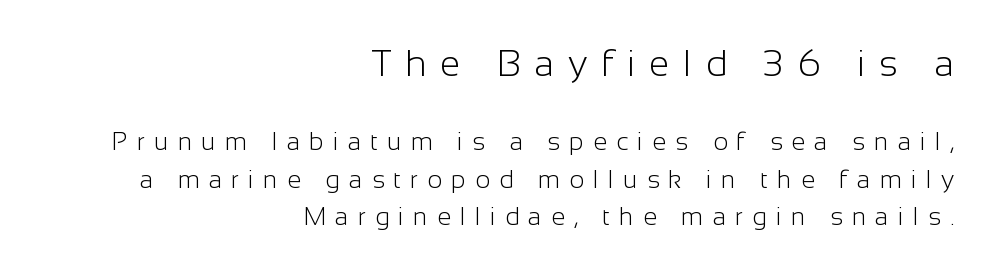
Q: Is the text bold? A: No.
Q: Is the text italic (slanted)? A: No, it is upright.
Q: Is the typeface a serif or a sans-serif typeface? A: Sans-serif.
Q: Is the text underlined? A: No.
Q: How is the paragraph aligned? A: Right-aligned.
Q: Is the spacing between letters normal or unusually wide? A: Unusually wide.
Q: Is the spacing between lines tight, normal or loose? A: Normal.
Q: Which block of text is set in a larger size, the first (top) or the second (bottom)? A: The first (top) one.
Q: Width (condensed, normal, or wide)? A: Normal.
Q: Stroke contrast? A: Low.
Q: x-height? A: Medium.
Q: Monospaced? A: No.
